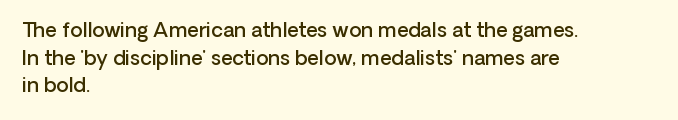
{"italic": "no", "bold": "semi", "underline": "no", "align": "left", "line_spacing": "normal", "line_spacing_ratio": 1.38, "letter_spacing": "normal", "letter_spacing_em": 0.0, "glyph_px": 20}
